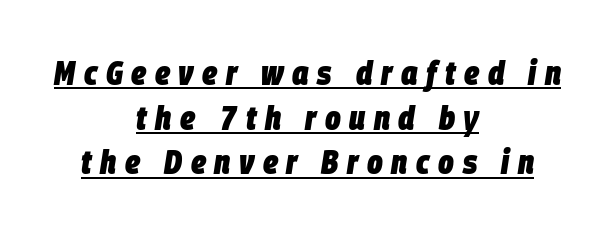
{"italic": "yes", "lean": "right", "slant_degrees": 9, "bold": "yes", "weight": "heavy", "width": "condensed", "stroke_contrast": "low", "x_height": "large", "monospaced": "no", "underline": "yes", "align": "center", "line_spacing": "normal", "line_spacing_ratio": 1.35, "letter_spacing": "wide", "letter_spacing_em": 0.26, "glyph_px": 33}
